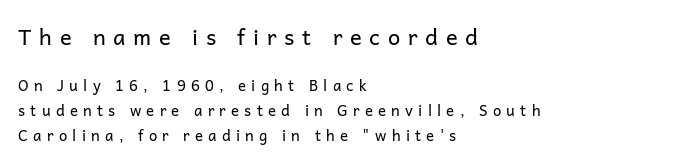
Q: Is the text bold? A: No.
Q: Is the text italic (slanted)? A: No, it is upright.
Q: Is the text underlined? A: No.
Q: How is the paragraph aligned? A: Left-aligned.
Q: Is the spacing between letters normal or unusually wide? A: Unusually wide.
Q: Is the spacing between lines tight, normal or loose? A: Normal.
Q: Which block of text is set in a larger size, the first (top) or the second (bottom)? A: The first (top) one.
